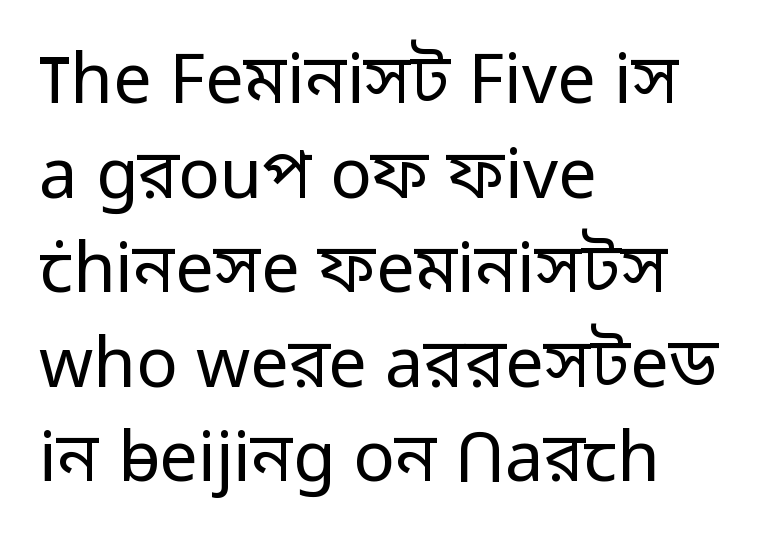
The image shows 69 px regular-weight sans-serif type, upright; set left-aligned, normal line spacing (1.37x), normal letter spacing, not underlined; low stroke contrast and a medium x-height.
